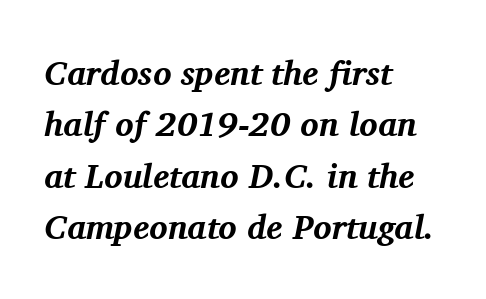
The image shows 34 px bold serif type, italic (leaning right); set left-aligned, normal line spacing (1.51x), normal letter spacing, not underlined; medium stroke contrast and a medium x-height.
